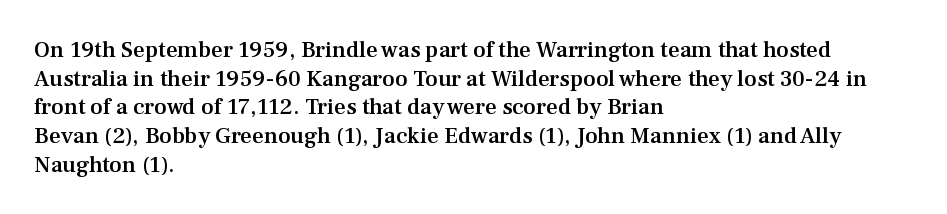
{"italic": "no", "bold": "semi", "underline": "no", "align": "left", "line_spacing": "normal", "line_spacing_ratio": 1.25, "letter_spacing": "normal", "letter_spacing_em": 0.0, "glyph_px": 23}
